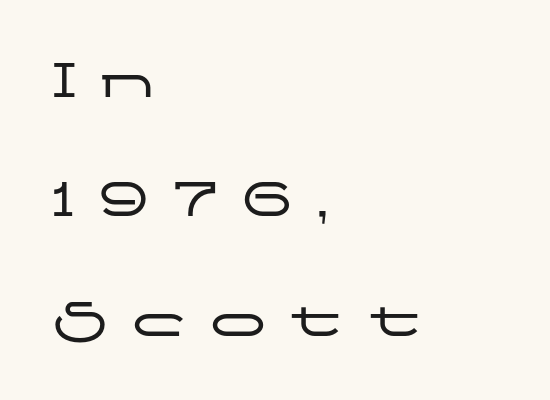
{"serif": "no", "italic": "no", "width": "wide", "stroke_contrast": "low", "x_height": "medium", "monospaced": "no", "underline": "no", "align": "left", "line_spacing": "loose", "line_spacing_ratio": 2.13, "letter_spacing": "wide", "letter_spacing_em": 0.42, "glyph_px": 56}
